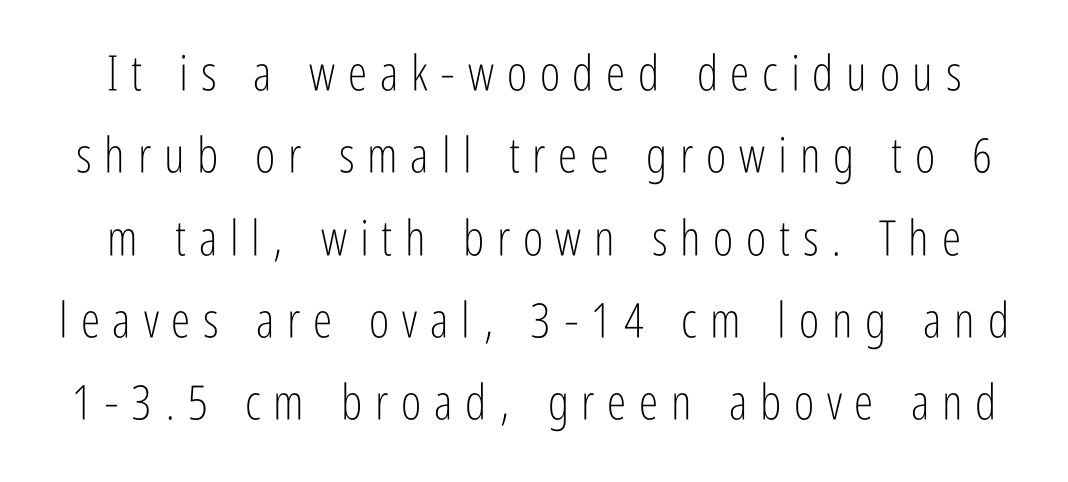
The image shows 49 px light, condensed sans-serif type, upright; set normal line spacing (1.68x), unusually wide letter spacing (+0.26 em), not underlined; low stroke contrast and a medium x-height.
